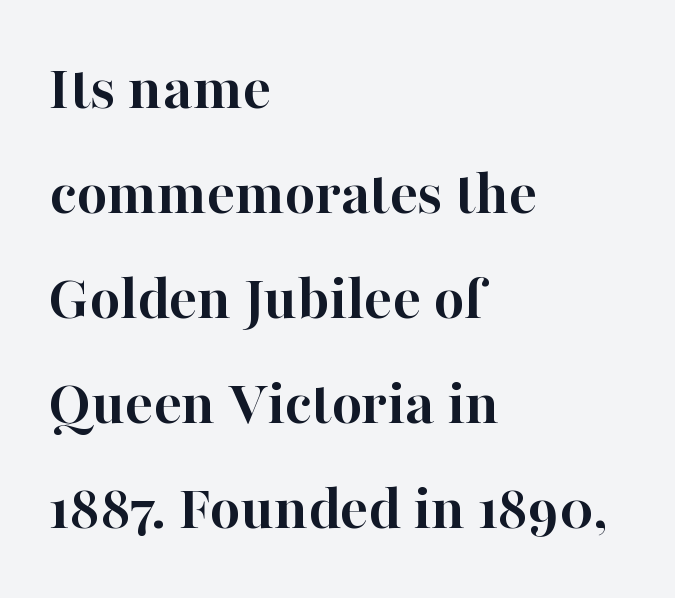
Q: Is the text bold? A: Yes.
Q: Is the text italic (slanted)? A: No, it is upright.
Q: Is the typeface a serif or a sans-serif typeface? A: Serif.
Q: Is the text underlined? A: No.
Q: How is the paragraph aligned? A: Left-aligned.
Q: Is the spacing between letters normal or unusually wide? A: Normal.
Q: Is the spacing between lines tight, normal or loose? A: Normal.
Q: Width (condensed, normal, or wide)? A: Normal.
Q: Stroke contrast? A: High.
Q: x-height? A: Medium.
Q: Monospaced? A: No.
